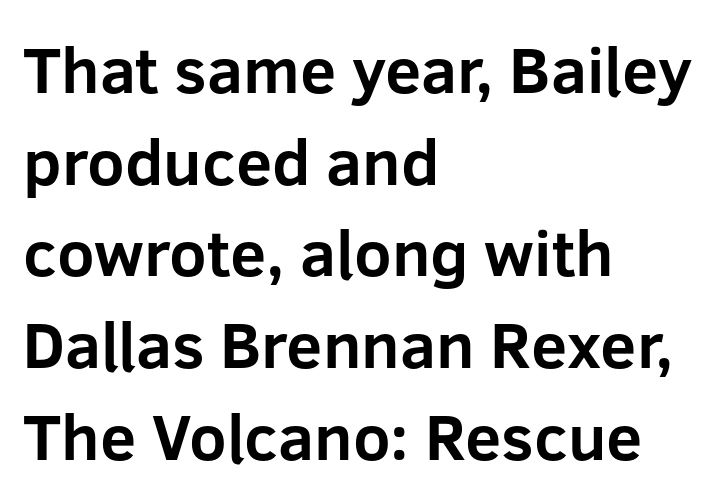
The image shows 65 px bold sans-serif type, upright; set left-aligned, normal line spacing (1.41x), normal letter spacing, not underlined; low stroke contrast and a medium x-height.
